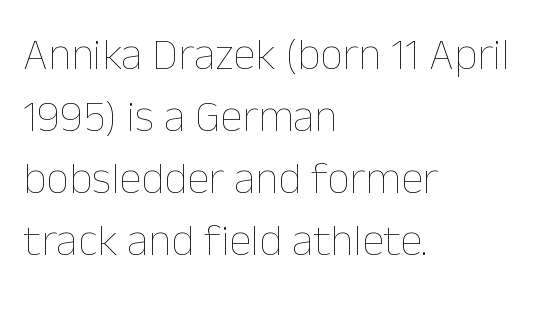
Q: Is the text bold? A: No.
Q: Is the text italic (slanted)? A: No, it is upright.
Q: Is the text underlined? A: No.
Q: How is the paragraph aligned? A: Left-aligned.
Q: Is the spacing between letters normal or unusually wide? A: Normal.
Q: Is the spacing between lines tight, normal or loose? A: Normal.
Q: Width (condensed, normal, or wide)? A: Normal.
Q: Stroke contrast? A: Low.
Q: x-height? A: Medium.
Q: Monospaced? A: No.
